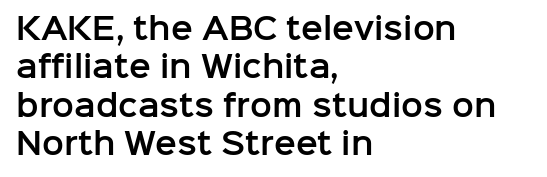
Q: Is the text italic (slanted)? A: No, it is upright.
Q: Is the typeface a serif or a sans-serif typeface? A: Sans-serif.
Q: Is the text underlined? A: No.
Q: How is the paragraph aligned? A: Left-aligned.
Q: Is the spacing between letters normal or unusually wide? A: Normal.
Q: Is the spacing between lines tight, normal or loose? A: Normal.
Q: Width (condensed, normal, or wide)? A: Normal.
Q: Stroke contrast? A: Low.
Q: x-height? A: Medium.
Q: Monospaced? A: No.
